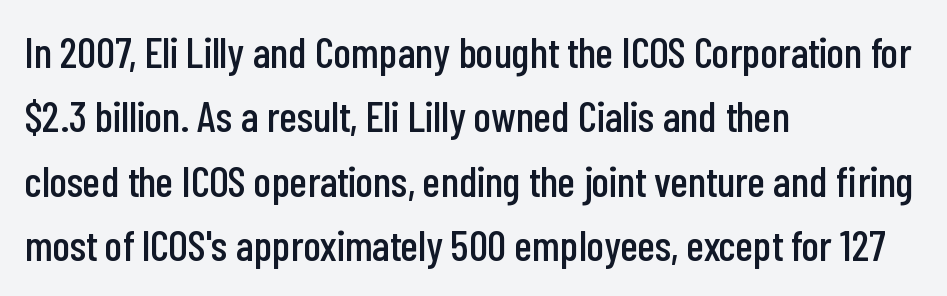
The image shows 43 px condensed sans-serif type, upright; set left-aligned, normal line spacing (1.5x), normal letter spacing, not underlined; low stroke contrast and a medium x-height.
